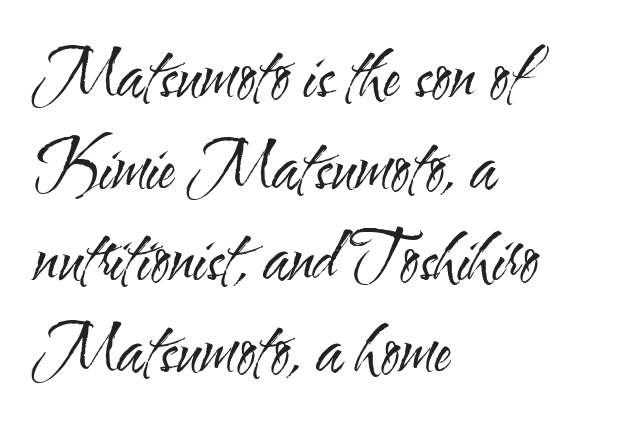
{"serif": "no", "bold": "no", "weight": "regular", "width": "condensed", "stroke_contrast": "medium", "x_height": "small", "monospaced": "no", "underline": "no", "align": "left", "line_spacing": "normal", "line_spacing_ratio": 1.43, "letter_spacing": "normal", "letter_spacing_em": 0.0, "glyph_px": 64}
